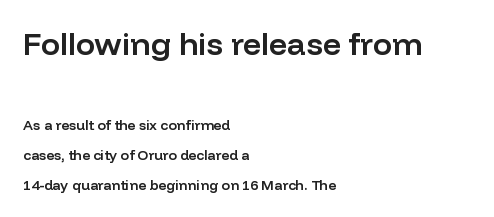
{"serif": "no", "italic": "no", "bold": "semi", "weight": "semibold", "width": "normal", "stroke_contrast": "low", "x_height": "medium", "monospaced": "no", "underline": "no", "align": "left", "line_spacing": "loose", "line_spacing_ratio": 2.12, "letter_spacing": "normal", "letter_spacing_em": 0.0, "larger_block": "first", "size_ratio": 2.29, "glyph_px": 32}
